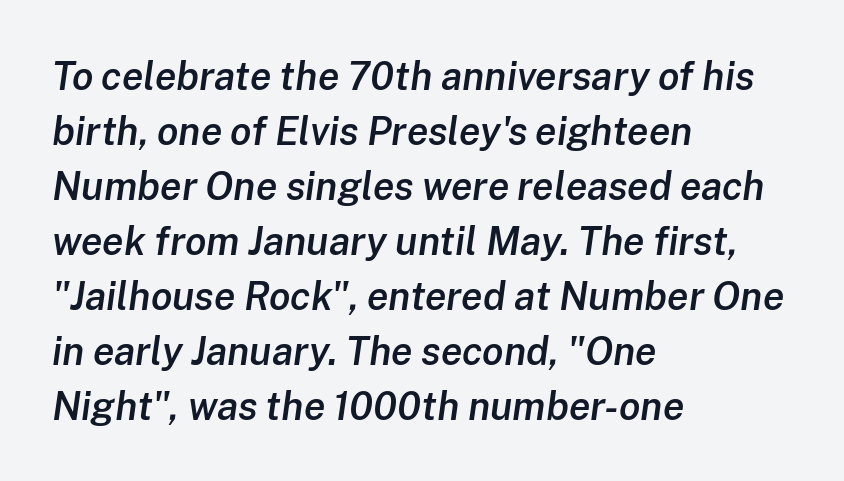
Q: Is the text bold? A: Semi-bold.
Q: Is the text italic (slanted)? A: Yes, it leans right by about 8 degrees.
Q: Is the text underlined? A: No.
Q: How is the paragraph aligned? A: Left-aligned.
Q: Is the spacing between letters normal or unusually wide? A: Normal.
Q: Is the spacing between lines tight, normal or loose? A: Normal.
Q: Width (condensed, normal, or wide)? A: Normal.
Q: Stroke contrast? A: Low.
Q: x-height? A: Medium.
Q: Monospaced? A: No.
